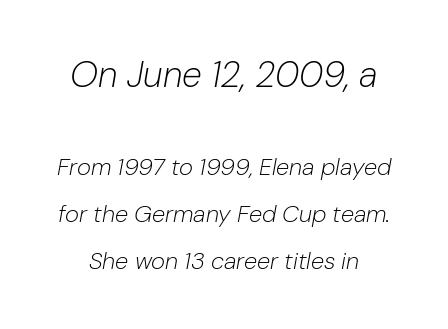
The image shows 36 px light type, italic (leaning right); set loose line spacing (1.97x), normal letter spacing, not underlined; the first (top) block is 1.5x larger; low stroke contrast and a medium x-height.
